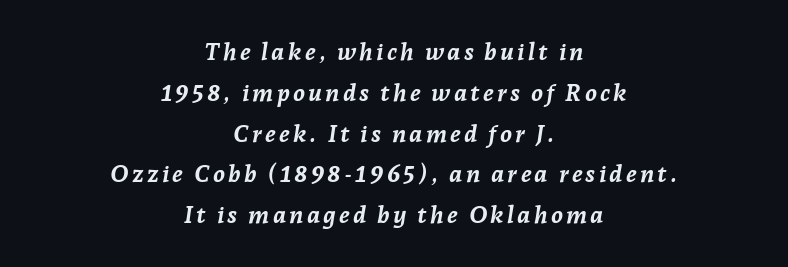
Does the lettering tilt? It does — this is italic. Notice how the passage keeps no hard edge, just a central spine. Type without underlining. Set as a true bold cut, around the 700 mark.
